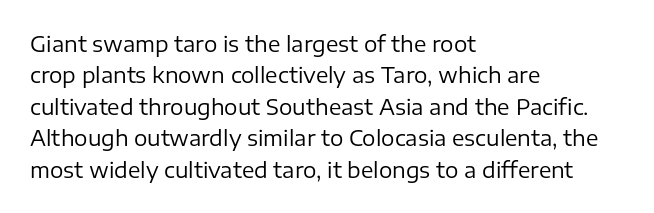
{"italic": "no", "bold": "no", "underline": "no", "align": "left", "line_spacing": "normal", "line_spacing_ratio": 1.5, "letter_spacing": "normal", "letter_spacing_em": 0.0, "glyph_px": 21}
